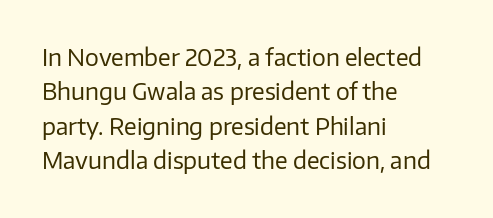
Q: Is the text bold? A: No.
Q: Is the text italic (slanted)? A: No, it is upright.
Q: Is the text underlined? A: No.
Q: How is the paragraph aligned? A: Left-aligned.
Q: Is the spacing between letters normal or unusually wide? A: Normal.
Q: Is the spacing between lines tight, normal or loose? A: Normal.
